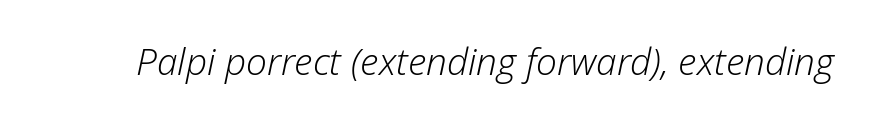
Q: Is the text bold? A: No.
Q: Is the text italic (slanted)? A: Yes, it leans right by about 12 degrees.
Q: Is the text underlined? A: No.
Q: Is the spacing between letters normal or unusually wide? A: Normal.
Q: Width (condensed, normal, or wide)? A: Normal.
Q: Stroke contrast? A: Low.
Q: x-height? A: Medium.
Q: Monospaced? A: No.
